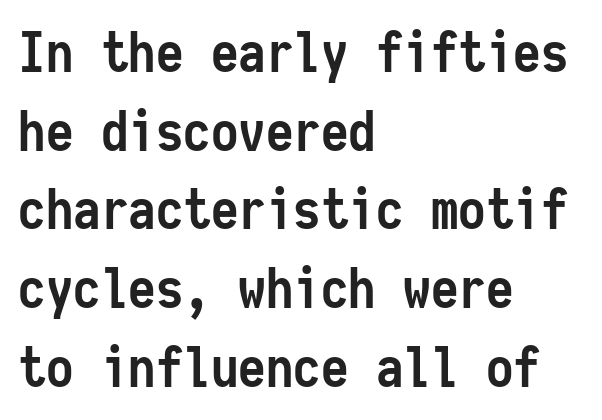
The image shows 55 px semibold, condensed sans-serif type, upright, monospaced; set left-aligned, normal line spacing (1.43x), normal letter spacing, not underlined; low stroke contrast and a medium x-height.
